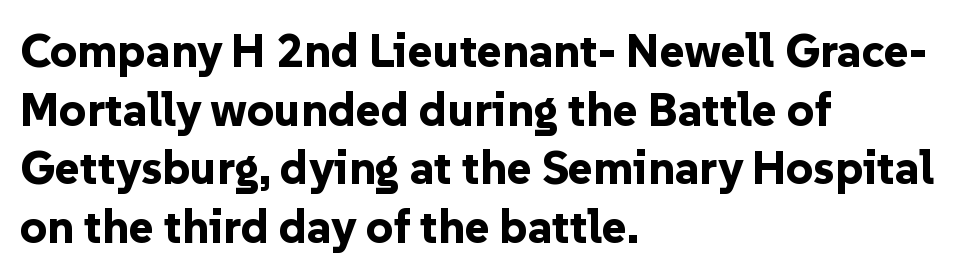
This sample has the flowing, uneven cadence of proportional lettering. Has an underline been added? It has not. This sample uses a sans-serif face. Students, this is bold: see how much ink each stroke carries.
